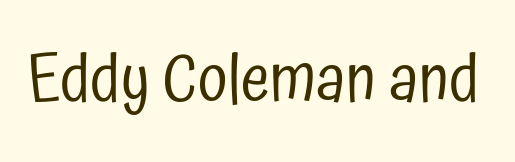
Q: Is the text bold? A: No.
Q: Is the text italic (slanted)? A: No, it is upright.
Q: Is the typeface a serif or a sans-serif typeface? A: Sans-serif.
Q: Is the text underlined? A: No.
Q: Is the spacing between letters normal or unusually wide? A: Normal.
Q: Width (condensed, normal, or wide)? A: Condensed.
Q: Stroke contrast? A: Low.
Q: x-height? A: Medium.
Q: Monospaced? A: No.
